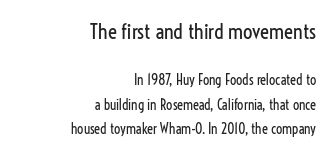
{"italic": "no", "bold": "no", "underline": "no", "align": "right", "line_spacing_ratio": 1.74, "letter_spacing": "normal", "letter_spacing_em": 0.0, "larger_block": "first", "size_ratio": 1.5, "glyph_px": 21}
